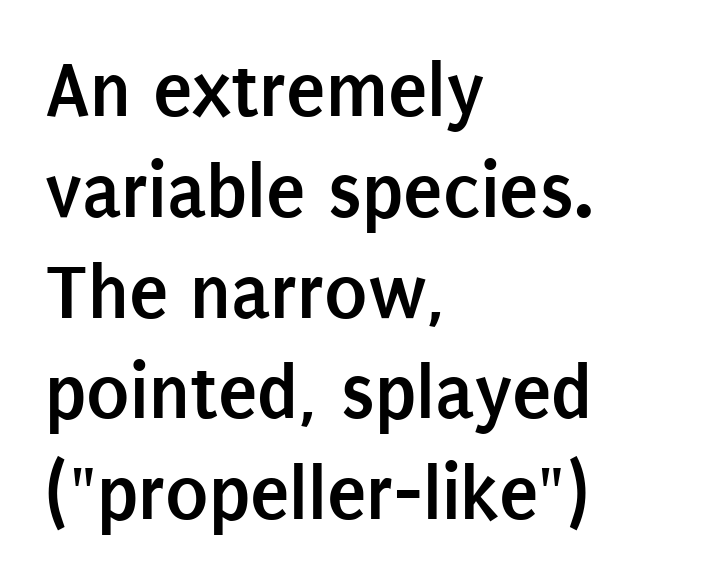
Descenders are the only things crossing below the line. Is there any slant? The stems are plumb. The glyphs in this specimen are sans serif. Leading matches the norm, producing a regular column. Observe the ordinary spacing: letters are neighbours, not strangers. Students, this is bold: see how much ink each stroke carries.
